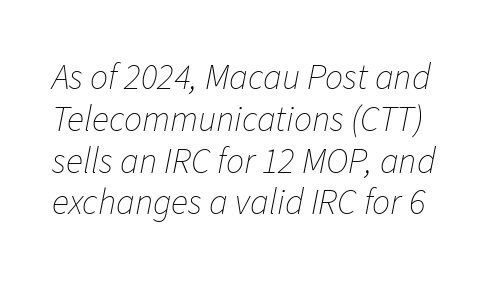
Q: Is the text bold? A: No.
Q: Is the text italic (slanted)? A: Yes, it leans right by about 11 degrees.
Q: Is the text underlined? A: No.
Q: Is the spacing between letters normal or unusually wide? A: Normal.
Q: Width (condensed, normal, or wide)? A: Normal.
Q: Stroke contrast? A: Low.
Q: x-height? A: Medium.
Q: Monospaced? A: No.
